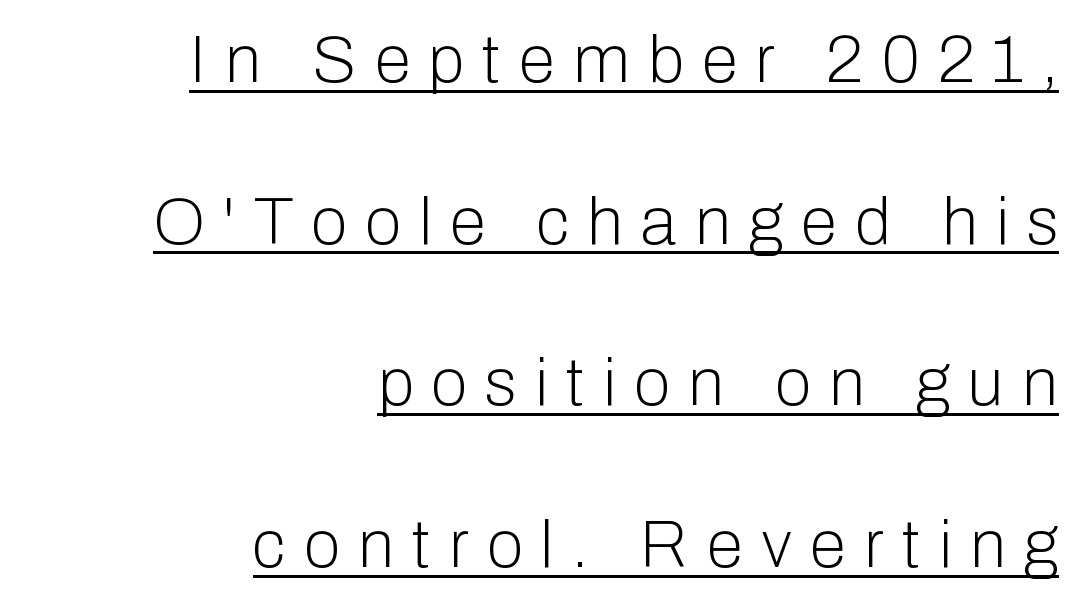
Underlining? Definitely there. Students, note that the glyphs here are deliberately spaced far apart. Think of a printed novel: that variable character pitch is what you see here. The lettering holds an erect, upright posture throughout. Summary of vertical rhythm: relaxed, with wide interline spacing. Short and long lines alike share a common ending point at right.
